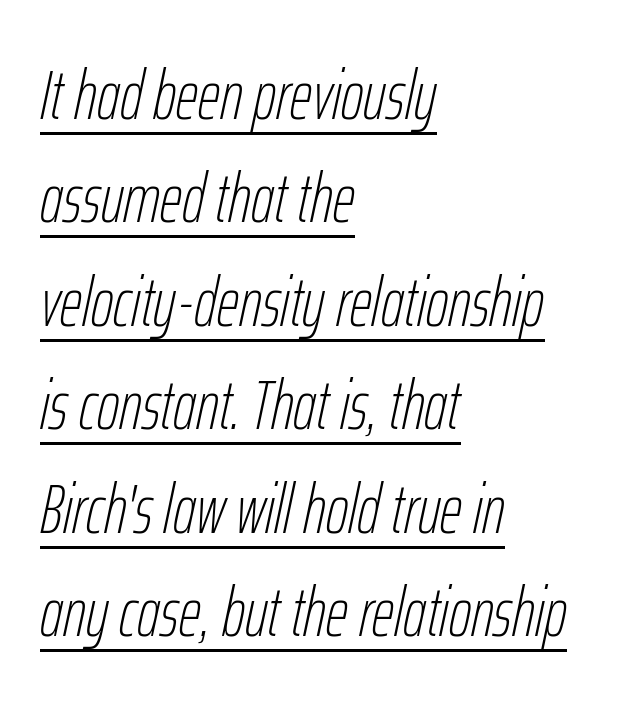
Does a line run under the words? Yes, clearly. Is this a fixed-width face? No — the glyphs have proportional, varying widths. Letter spacing: default. Casual observation: everything's shoved over to the left. Students, observe: this is what conventionally led text looks like.
